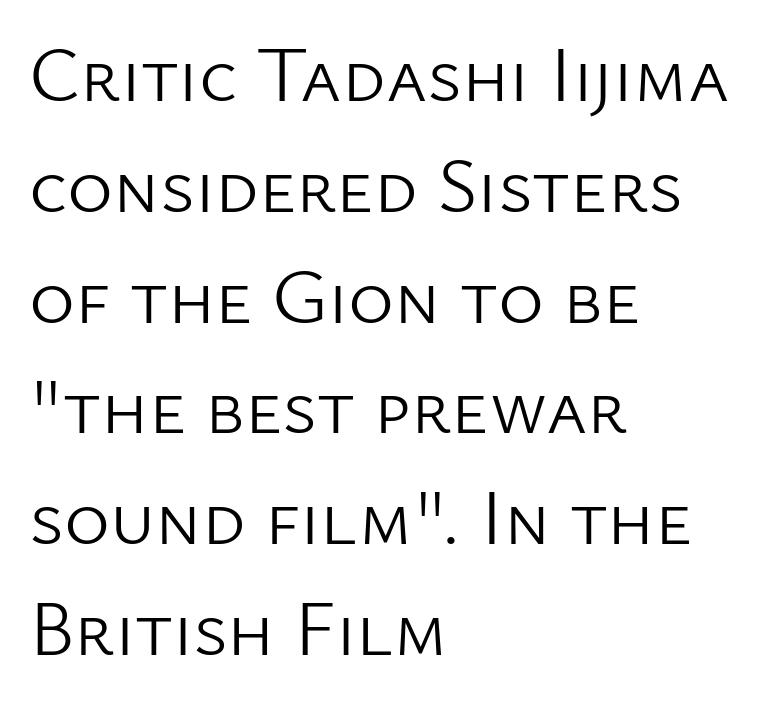
The image shows 78 px light sans-serif type, upright; set left-aligned, normal line spacing (1.42x), normal letter spacing, not underlined; low stroke contrast and a medium x-height.
